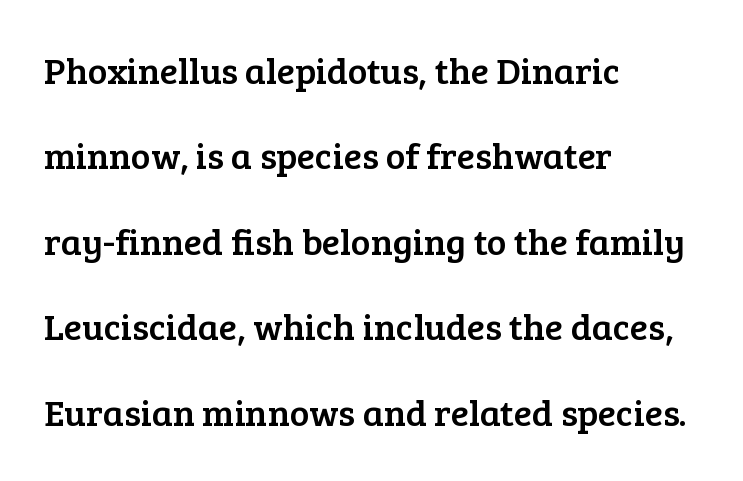
Q: Is the text italic (slanted)? A: No, it is upright.
Q: Is the typeface a serif or a sans-serif typeface? A: Serif.
Q: Is the text underlined? A: No.
Q: How is the paragraph aligned? A: Left-aligned.
Q: Is the spacing between letters normal or unusually wide? A: Normal.
Q: Is the spacing between lines tight, normal or loose? A: Loose.
Q: Width (condensed, normal, or wide)? A: Normal.
Q: Stroke contrast? A: Low.
Q: x-height? A: Medium.
Q: Monospaced? A: No.
